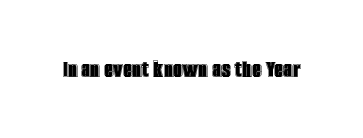
The image shows 26 px text type, upright; set normal letter spacing, not underlined.
